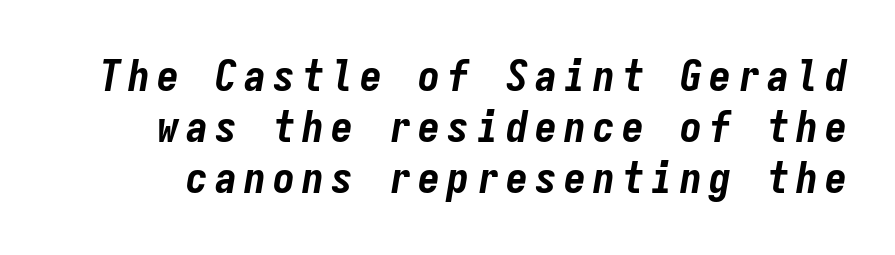
The image shows 44 px bold, condensed type, italic (leaning right), monospaced; set line spacing 1.16x, not underlined; low stroke contrast and a medium x-height.
